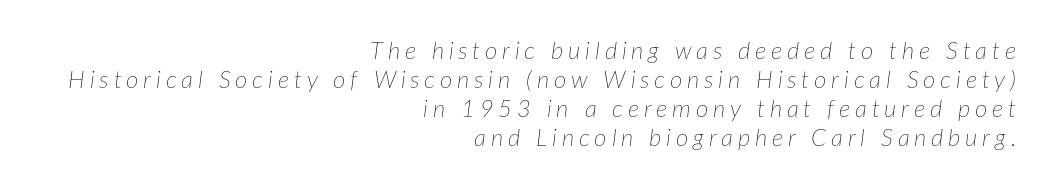
Q: Is the text bold? A: No.
Q: Is the text italic (slanted)? A: Yes, it leans right by about 7 degrees.
Q: Is the text underlined? A: No.
Q: How is the paragraph aligned? A: Right-aligned.
Q: Is the spacing between letters normal or unusually wide? A: Unusually wide.
